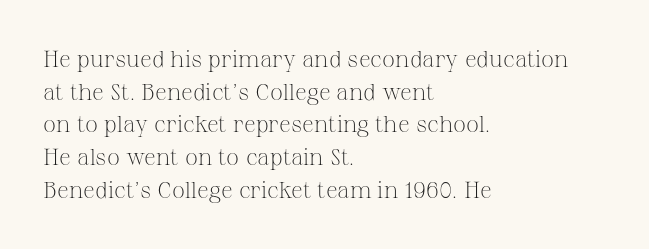
Characters follow at the spacing the type designer built in. The letterforms sit at book weight or below. Rendered with straight, roman letterforms. The rows are spaced the way most documents space them. The strip under each line holds only bare page.
